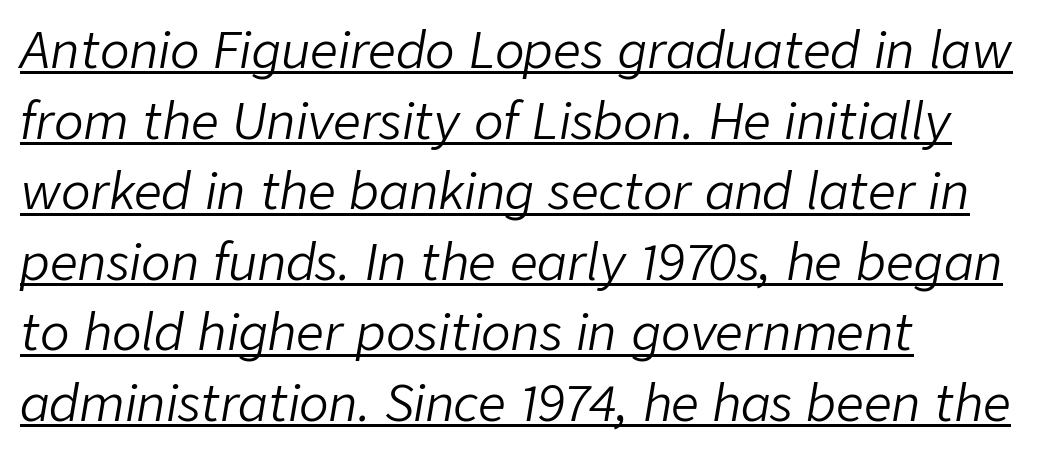
Q: Is the text bold? A: No.
Q: Is the text italic (slanted)? A: Yes, it leans right by about 9 degrees.
Q: Is the text underlined? A: Yes.
Q: How is the paragraph aligned? A: Left-aligned.
Q: Is the spacing between letters normal or unusually wide? A: Normal.
Q: Is the spacing between lines tight, normal or loose? A: Normal.
Q: Width (condensed, normal, or wide)? A: Normal.
Q: Stroke contrast? A: Low.
Q: x-height? A: Medium.
Q: Monospaced? A: No.
